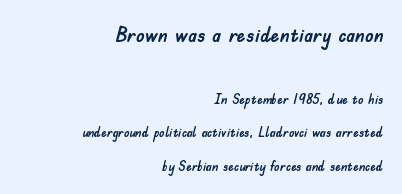
The image shows 22 px text type; set right-aligned, loose line spacing (2.38x), normal letter spacing, not underlined; the first (top) block is 1.57x larger.
